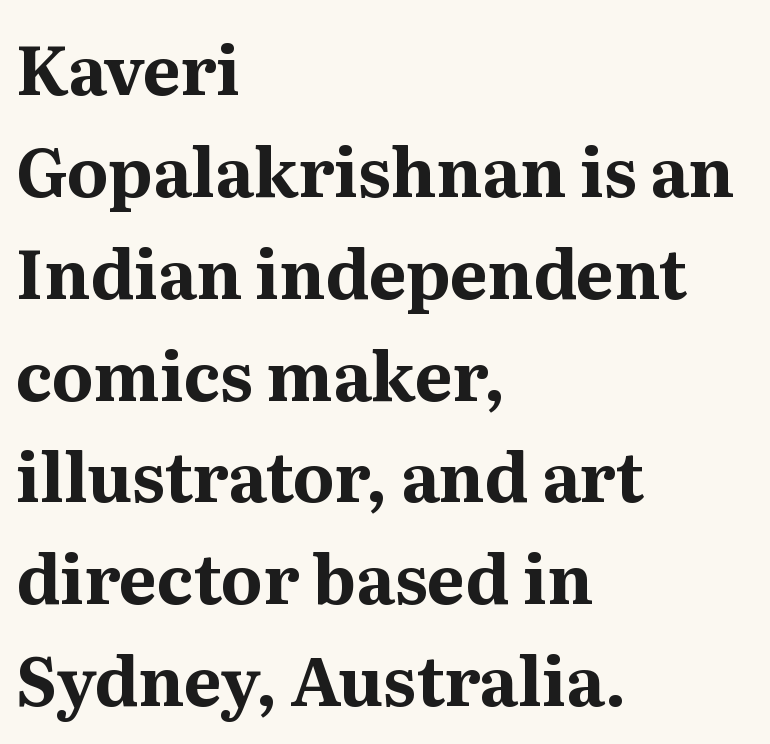
The passage shown is emphatically bold. Ordinary non-slanted type is in use. Regular leading. The letterforms sit shoulder to shoulder at normal distance. Note the varied advance widths — an 'i' is clearly narrower than an 'm'. Lines of text with bare space underneath.
